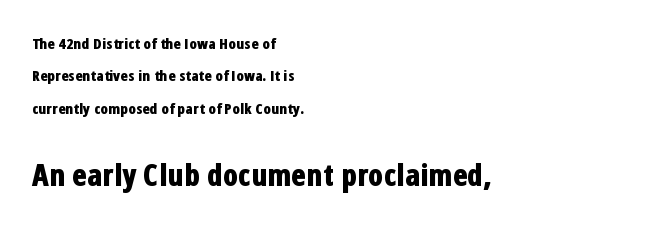
Here the designer chose a conventional face with non-uniform glyph widths. These two chunks differ in scale, with the bottom chunk taking the larger measure. In terms of weight, the rendering is a true, heavy bold. Look at the bottom of the vertical strokes: they stop flat, with no serifs. These lines are set flush left with a ragged right edge. Spacing between characters is what you'd get straight out of the box.
